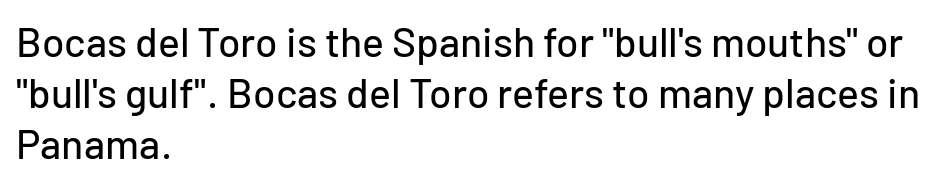
Just letters on the line, the space beneath them empty. A student would call this left alignment; a typographer would say flush left, rag right. Varying glyph widths throughout — classic text-font behaviour. Honestly, the letter spacing is just normal — you wouldn't notice it. The lettering stays uniformly vertical, giving the passage a roman look.
